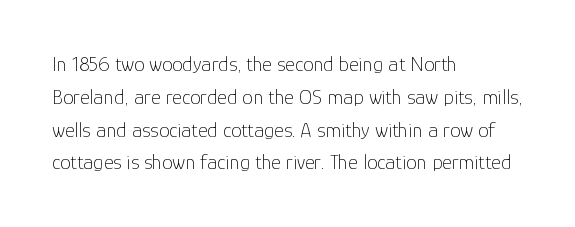
The image shows 21 px text type, upright; set left-aligned, normal line spacing (1.56x), normal letter spacing, not underlined.
